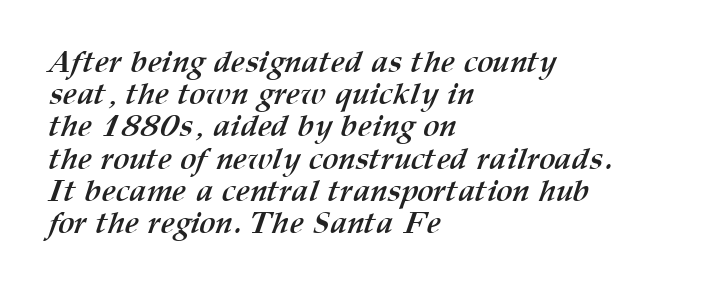
{"bold": "yes", "weight": "semibold", "width": "normal", "stroke_contrast": "medium", "x_height": "medium", "monospaced": "no", "underline": "no", "align": "left", "line_spacing": "tight", "line_spacing_ratio": 1.04, "letter_spacing": "normal", "letter_spacing_em": 0.0, "glyph_px": 31}
